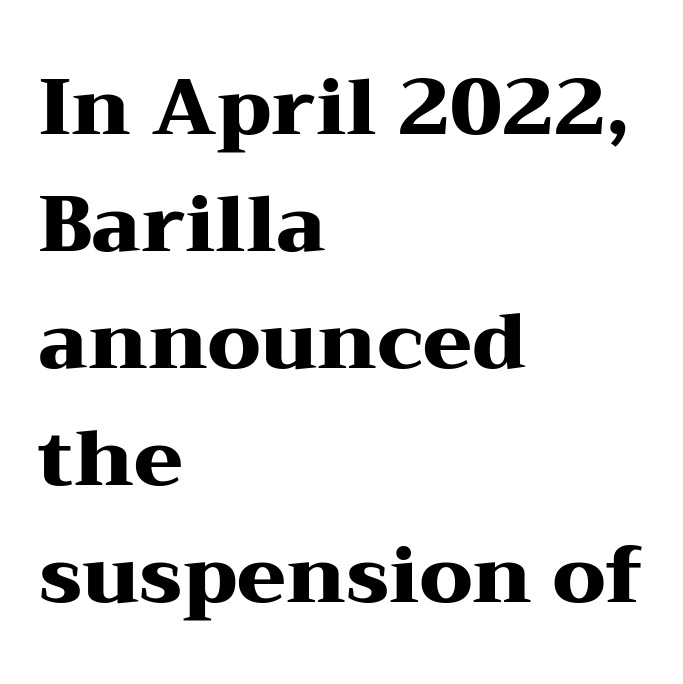
Varying glyph widths throughout — classic text-font behaviour. The strip under each line holds only bare page. Does the copy run flush right? No — it runs flush left. Whoever set this chose a conventional vertical rhythm.
